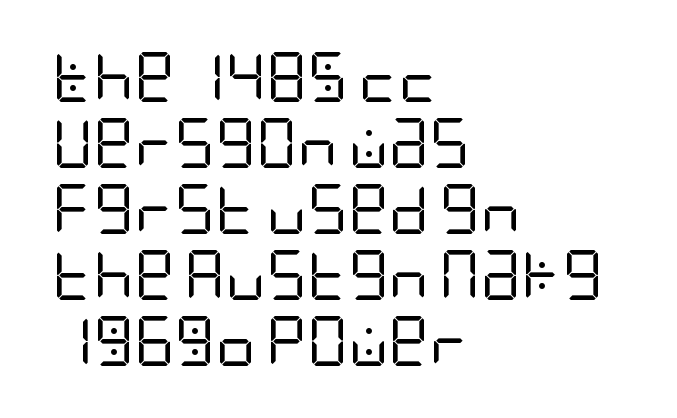
The image shows 50 px regular-weight, condensed sans-serif type, upright; set left-aligned, normal line spacing (1.32x), normal letter spacing, not underlined; low stroke contrast and a large x-height.
